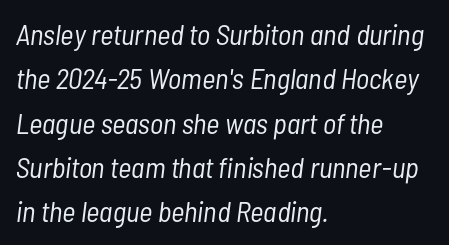
{"italic": "yes", "lean": "right", "slant_degrees": 7, "bold": "no", "weight": "light", "width": "condensed", "stroke_contrast": "low", "x_height": "medium", "monospaced": "no", "underline": "no", "align": "left", "line_spacing": "normal", "line_spacing_ratio": 1.53, "letter_spacing": "normal", "letter_spacing_em": 0.0, "glyph_px": 29}
